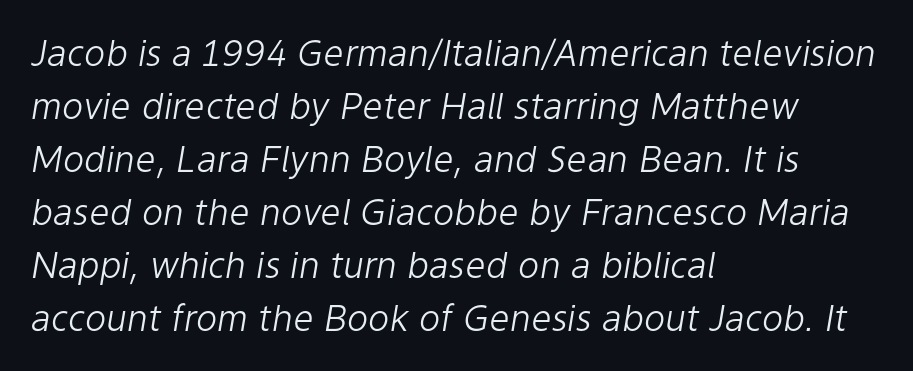
The face used here is proportionally spaced, like ordinary book or web type. The passage shown leans; its letterforms are oblique. No extra tracking has been applied to these lines. The passage shown is not underscored anywhere. Successive baselines arrive at the customary interval. One-word summary of the alignment: left.
